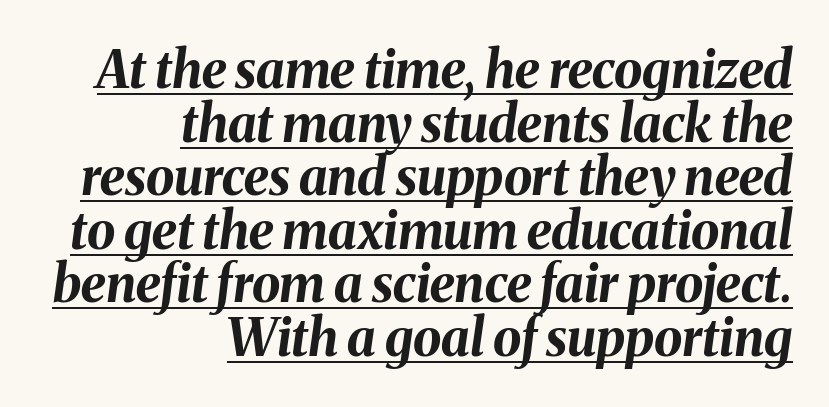
{"italic": "yes", "lean": "right", "slant_degrees": 8, "bold": "yes", "weight": "bold", "width": "normal", "stroke_contrast": "medium", "x_height": "medium", "monospaced": "no", "underline": "yes", "align": "right", "line_spacing": "tight", "line_spacing_ratio": 1.05, "letter_spacing": "normal", "letter_spacing_em": 0.0, "glyph_px": 51}
